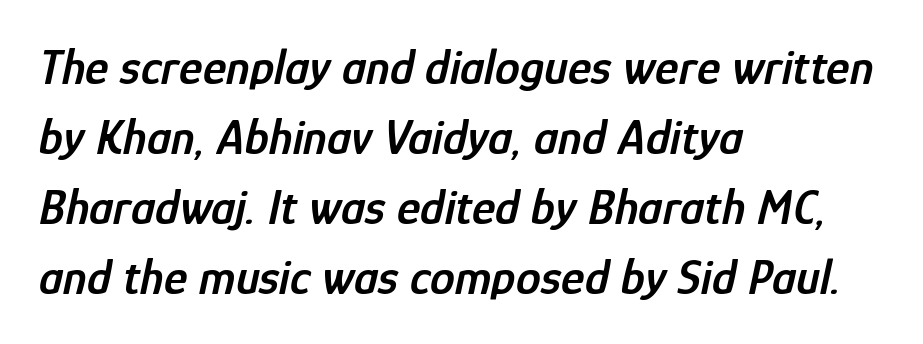
The image shows 50 px semibold, condensed type, italic (leaning right); set left-aligned, normal line spacing (1.4x), normal letter spacing, not underlined; low stroke contrast and a medium x-height.
